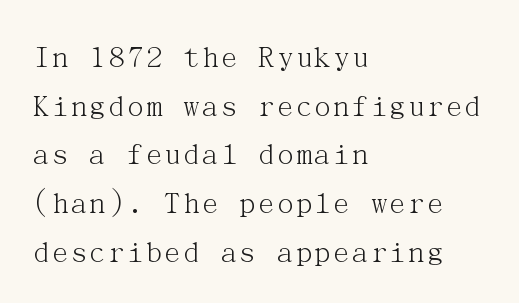
{"serif": "yes", "italic": "no", "bold": "no", "weight": "light", "width": "normal", "stroke_contrast": "medium", "x_height": "medium", "underline": "no", "align": "left", "line_spacing": "normal", "line_spacing_ratio": 1.52, "letter_spacing": "normal", "letter_spacing_em": 0.0, "glyph_px": 32}
